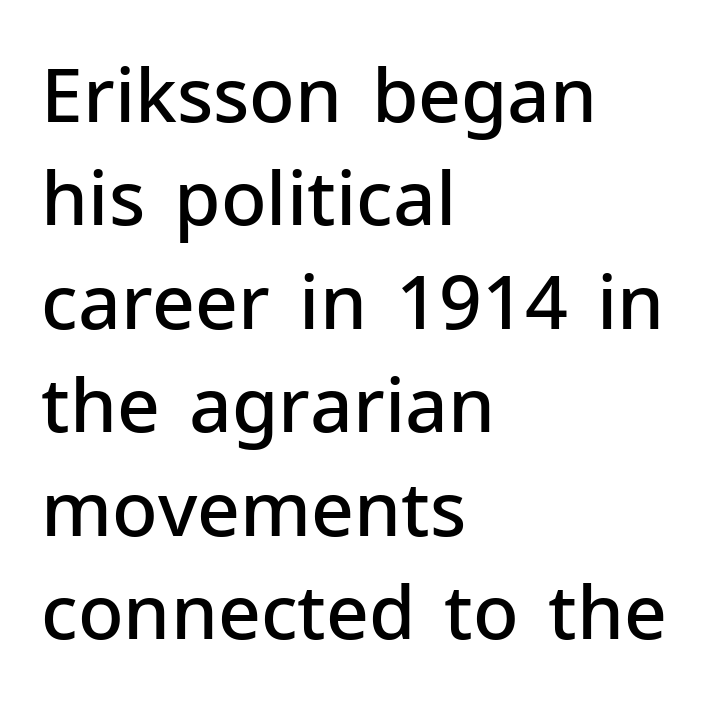
Q: Is the text bold? A: Semi-bold.
Q: Is the text italic (slanted)? A: No, it is upright.
Q: Is the typeface a serif or a sans-serif typeface? A: Sans-serif.
Q: Is the text underlined? A: No.
Q: How is the paragraph aligned? A: Left-aligned.
Q: Is the spacing between letters normal or unusually wide? A: Normal.
Q: Is the spacing between lines tight, normal or loose? A: Normal.
Q: Width (condensed, normal, or wide)? A: Normal.
Q: Stroke contrast? A: Low.
Q: x-height? A: Medium.
Q: Monospaced? A: No.
